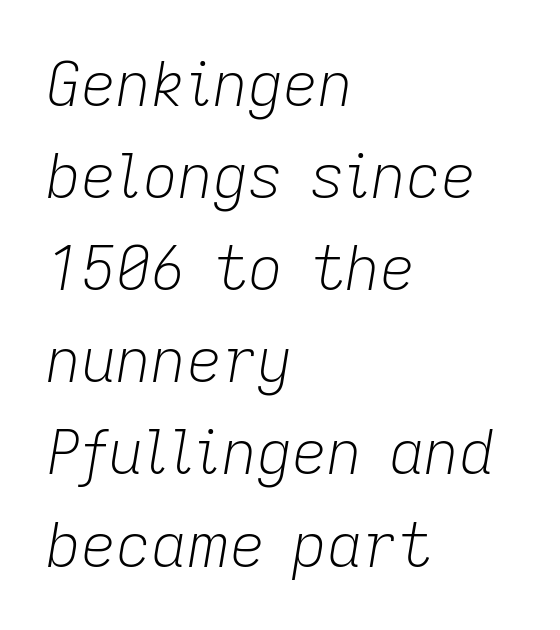
Q: Is the text bold? A: No.
Q: Is the text italic (slanted)? A: Yes, it leans right by about 9 degrees.
Q: Is the text underlined? A: No.
Q: How is the paragraph aligned? A: Left-aligned.
Q: Is the spacing between letters normal or unusually wide? A: Normal.
Q: Is the spacing between lines tight, normal or loose? A: Normal.
Q: Width (condensed, normal, or wide)? A: Normal.
Q: Stroke contrast? A: Low.
Q: x-height? A: Medium.
Q: Monospaced? A: No.
